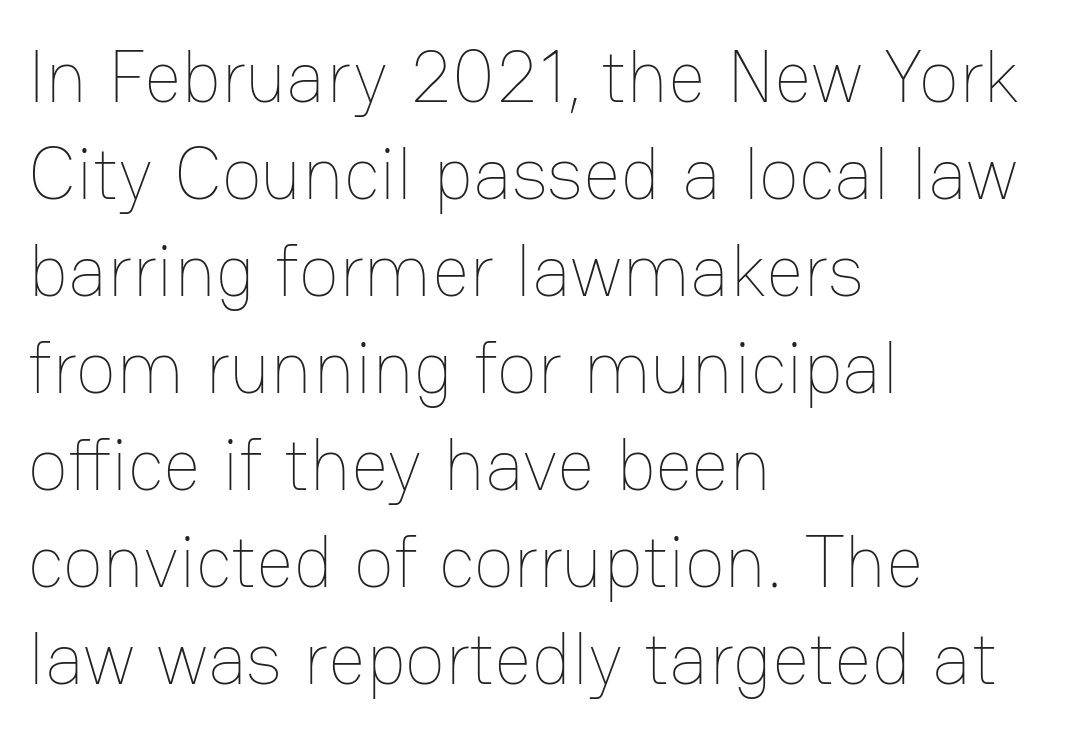
Rendered with straight, roman letterforms. Does the copy run flush right? No — it runs flush left. Honestly, the letter spacing is just normal — you wouldn't notice it. Underlining? Definitely not there. The passage shown is typed in a proportional face where columns would drift. Is the type heavy? It reads as light-to-regular instead.
